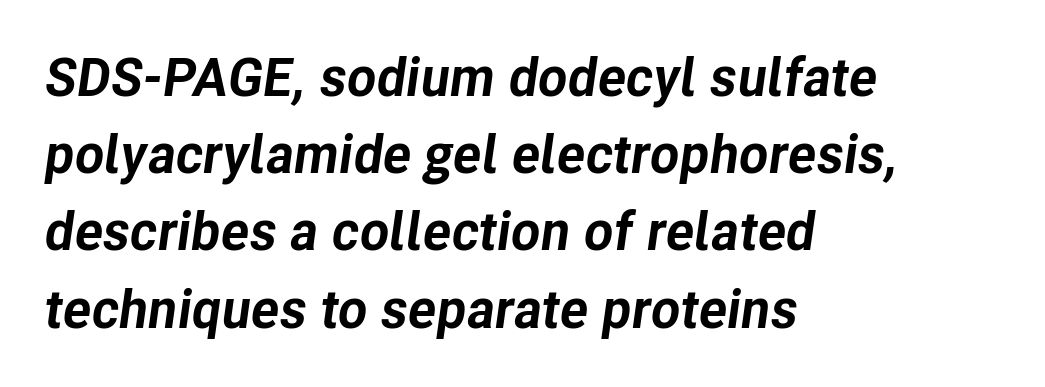
{"italic": "yes", "lean": "right", "slant_degrees": 8, "bold": "yes", "weight": "bold", "width": "normal", "stroke_contrast": "low", "x_height": "medium", "monospaced": "no", "underline": "no", "align": "left", "line_spacing": "normal", "line_spacing_ratio": 1.43, "letter_spacing": "normal", "letter_spacing_em": 0.0, "glyph_px": 54}
